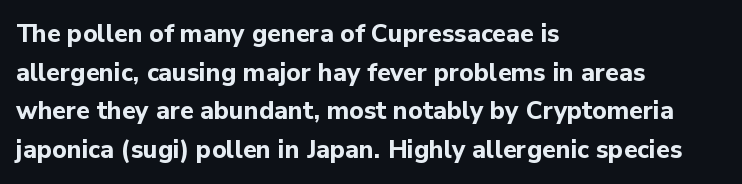
Lines of text with bare space underneath. Default kerning and tracking; the words read as compact shapes. Typeset ragged right — the left edge is the straight one. Regarding leading, the lines here are spaced in the standard way. Every stem runs plumb, perpendicular to the baseline.
